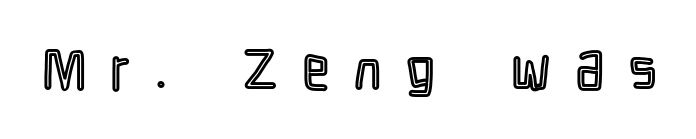
{"italic": "no", "width": "condensed", "x_height": "medium", "monospaced": "no", "underline": "no", "letter_spacing": "wide", "letter_spacing_em": 0.44, "glyph_px": 58}
